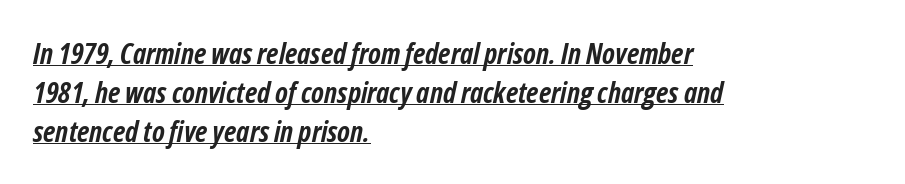
Q: Is the text bold? A: Yes.
Q: Is the text italic (slanted)? A: Yes, it leans right by about 12 degrees.
Q: Is the text underlined? A: Yes.
Q: How is the paragraph aligned? A: Left-aligned.
Q: Is the spacing between letters normal or unusually wide? A: Normal.
Q: Is the spacing between lines tight, normal or loose? A: Normal.
Q: Width (condensed, normal, or wide)? A: Condensed.
Q: Stroke contrast? A: Low.
Q: x-height? A: Medium.
Q: Monospaced? A: No.
